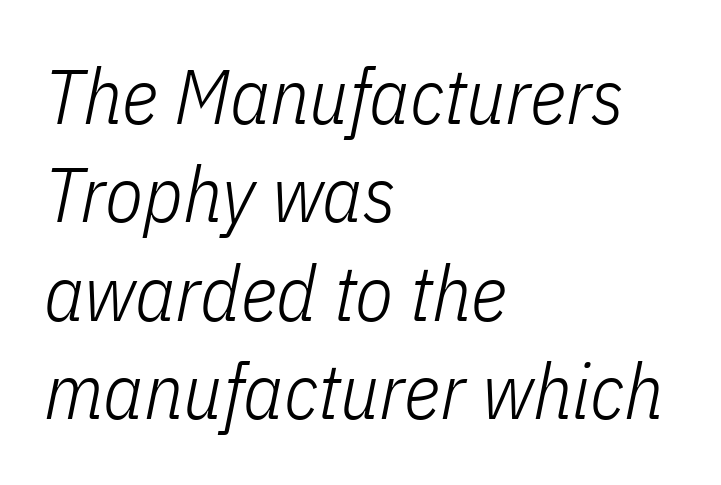
{"italic": "yes", "lean": "right", "slant_degrees": 11, "bold": "no", "weight": "light", "width": "condensed", "stroke_contrast": "low", "x_height": "medium", "monospaced": "no", "underline": "no", "align": "left", "line_spacing": "normal", "line_spacing_ratio": 1.26, "letter_spacing": "normal", "letter_spacing_em": 0.0, "glyph_px": 78}
